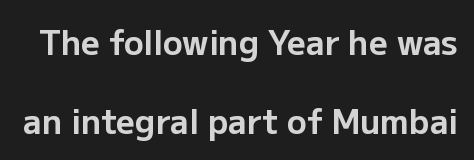
The image shows 33 px bold sans-serif type, upright; set loose line spacing (2.39x), normal letter spacing, not underlined; low stroke contrast and a medium x-height.
